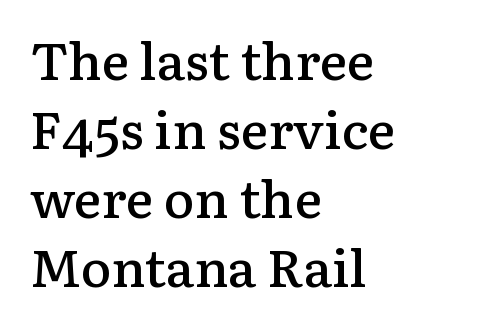
Character widths vary here, with narrow letters taking less room than wide ones. These words are printed semibold, heavier than regular yet not bold. This rendering uses left alignment, leaving the right contour irregular. Horizontal bands of white between lines are of average thickness.
